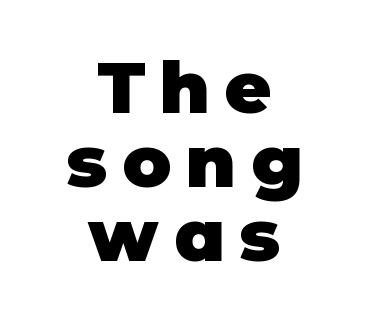
The font's upright variant was chosen for this text. Each row of text sits above clean, open space. Heavy, bold letterforms. Vertical spacing — tight. Short note: letters widely spaced.
